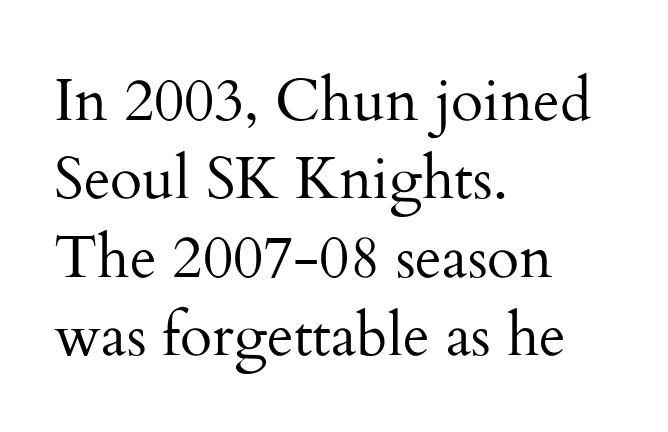
Characters follow at the spacing the type designer built in. The lines sit at an ordinary, default distance from one another. No word sits above an underline. The letters stand upright; this is a roman face.
